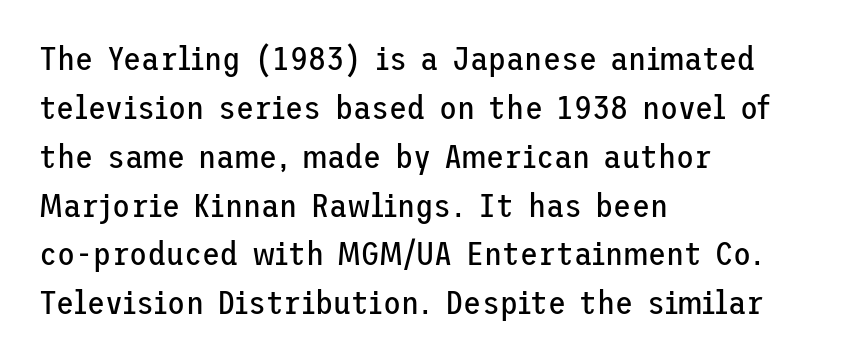
The image shows 33 px regular-weight sans-serif type, upright; set left-aligned, normal line spacing (1.48x), normal letter spacing, not underlined; low stroke contrast and a medium x-height.
